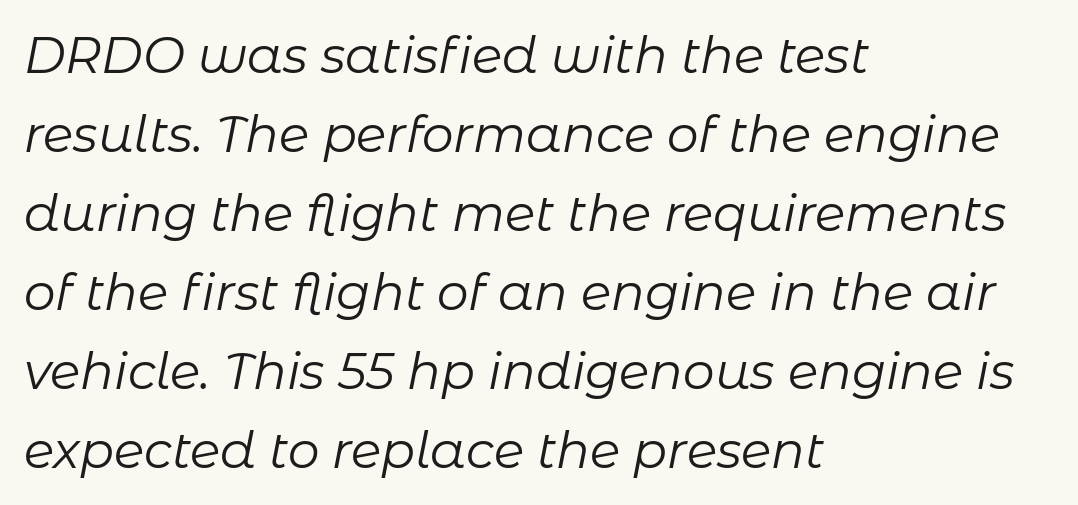
{"italic": "yes", "lean": "right", "slant_degrees": 11, "bold": "no", "weight": "regular", "width": "normal", "stroke_contrast": "low", "x_height": "medium", "monospaced": "no", "underline": "no", "align": "left", "line_spacing": "normal", "line_spacing_ratio": 1.58, "letter_spacing": "normal", "letter_spacing_em": 0.0, "glyph_px": 50}
